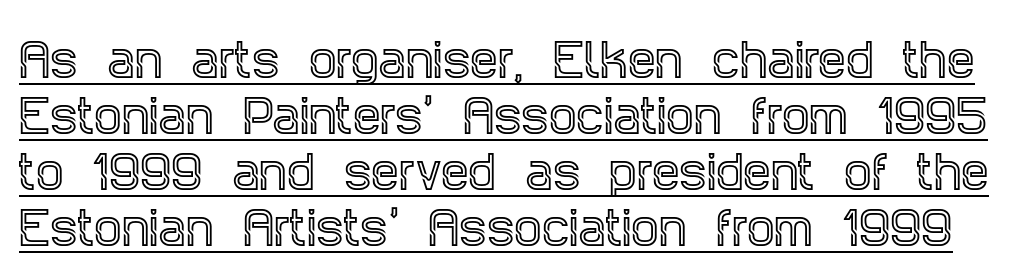
Q: Is the text italic (slanted)? A: No, it is upright.
Q: Is the typeface a serif or a sans-serif typeface? A: Serif.
Q: Is the text underlined? A: Yes.
Q: Is the spacing between letters normal or unusually wide? A: Normal.
Q: Is the spacing between lines tight, normal or loose? A: Normal.
Q: Width (condensed, normal, or wide)? A: Condensed.
Q: x-height? A: Large.
Q: Monospaced? A: No.
